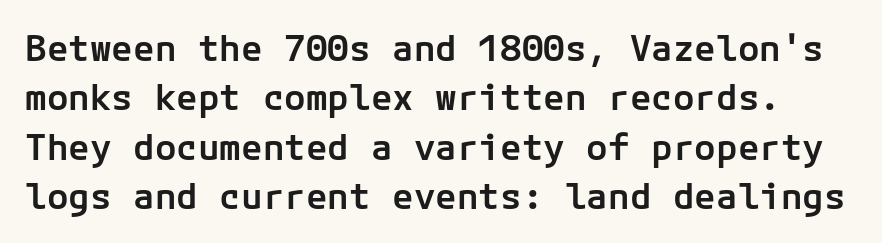
Check the space under the baseline: it is left empty. Horizontal bands of white between lines are of average thickness. Between one letter and the next there's only the usual sliver of space. The characters display no serif detailing; their extremities are plain. Summary of weight: moderately heavy, a semibold.
